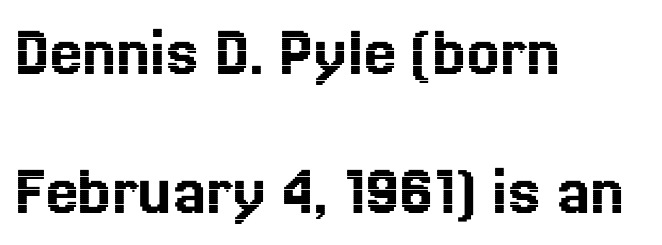
The image shows 73 px text type, upright; set left-aligned, loose line spacing (1.9x), normal letter spacing, not underlined; a medium x-height.
